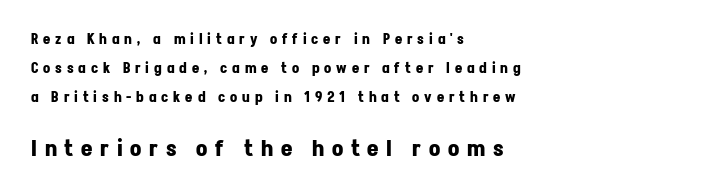
The image shows 22 px bold type, upright; set left-aligned, loose line spacing (2.07x), unusually wide letter spacing (+0.35 em), not underlined; the second (bottom) block is 1.57x larger.
